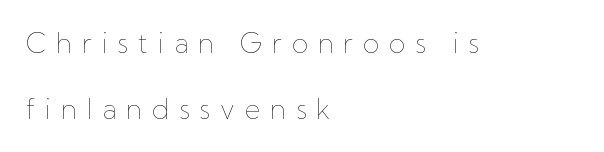
{"italic": "no", "bold": "no", "underline": "no", "align": "left", "line_spacing": "loose", "line_spacing_ratio": 2.44, "letter_spacing": "wide", "letter_spacing_em": 0.36, "glyph_px": 27}
